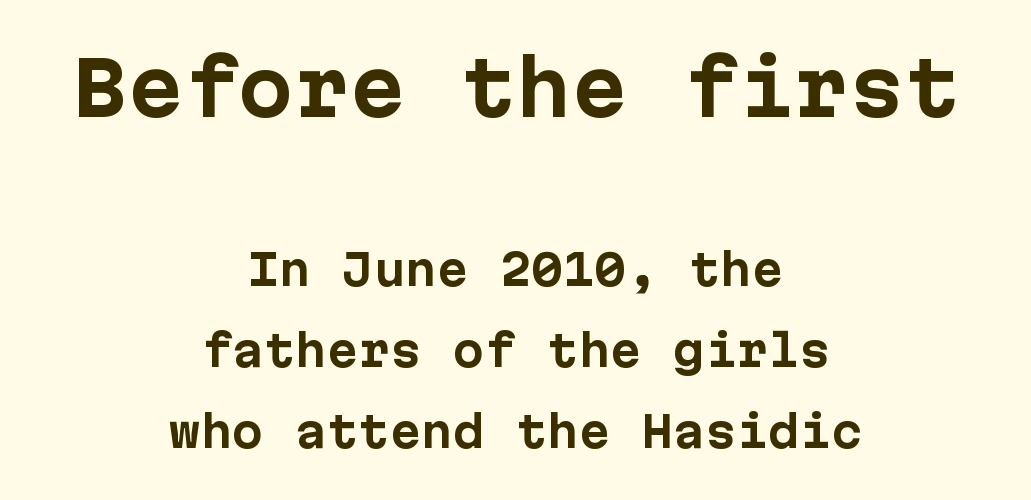
Q: Is the text bold? A: Yes.
Q: Is the text italic (slanted)? A: No, it is upright.
Q: Is the typeface a serif or a sans-serif typeface? A: Sans-serif.
Q: Is the text underlined? A: No.
Q: How is the paragraph aligned? A: Centered.
Q: Is the spacing between letters normal or unusually wide? A: Normal.
Q: Is the spacing between lines tight, normal or loose? A: Loose.
Q: Which block of text is set in a larger size, the first (top) or the second (bottom)? A: The first (top) one.
Q: Width (condensed, normal, or wide)? A: Normal.
Q: Stroke contrast? A: Low.
Q: x-height? A: Medium.
